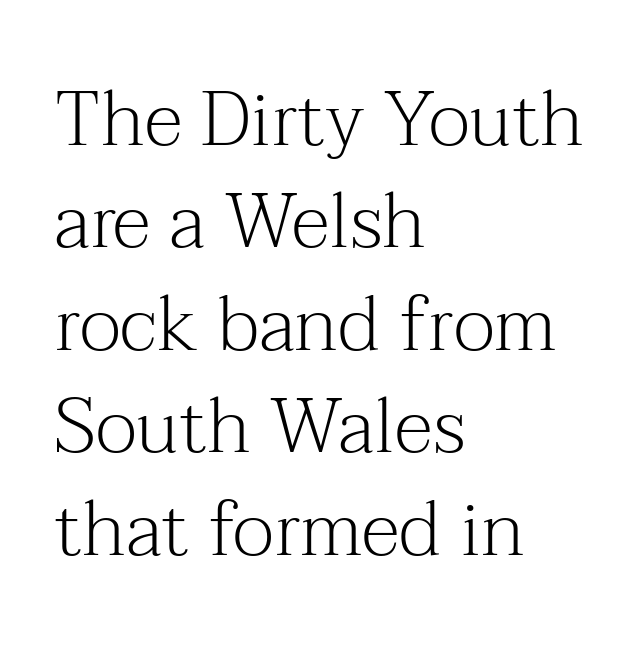
Q: Is the text bold? A: No.
Q: Is the text italic (slanted)? A: No, it is upright.
Q: Is the typeface a serif or a sans-serif typeface? A: Serif.
Q: Is the text underlined? A: No.
Q: How is the paragraph aligned? A: Left-aligned.
Q: Is the spacing between letters normal or unusually wide? A: Normal.
Q: Is the spacing between lines tight, normal or loose? A: Normal.
Q: Width (condensed, normal, or wide)? A: Normal.
Q: Stroke contrast? A: Medium.
Q: x-height? A: Medium.
Q: Monospaced? A: No.
